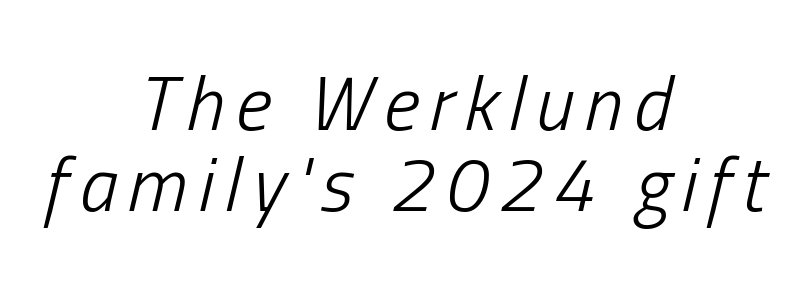
{"italic": "yes", "lean": "right", "slant_degrees": 13, "bold": "no", "weight": "light", "width": "condensed", "stroke_contrast": "low", "x_height": "medium", "monospaced": "no", "underline": "no", "align": "center", "line_spacing": "tight", "line_spacing_ratio": 1.05, "glyph_px": 77}
